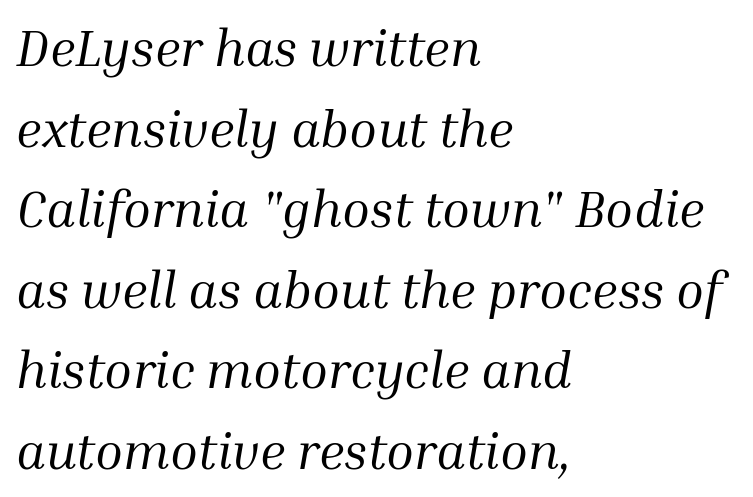
Q: Is the text bold? A: No.
Q: Is the text italic (slanted)? A: Yes, it leans right by about 10 degrees.
Q: Is the typeface a serif or a sans-serif typeface? A: Serif.
Q: Is the text underlined? A: No.
Q: How is the paragraph aligned? A: Left-aligned.
Q: Is the spacing between letters normal or unusually wide? A: Normal.
Q: Is the spacing between lines tight, normal or loose? A: Normal.
Q: Width (condensed, normal, or wide)? A: Normal.
Q: Stroke contrast? A: Medium.
Q: x-height? A: Medium.
Q: Monospaced? A: No.
